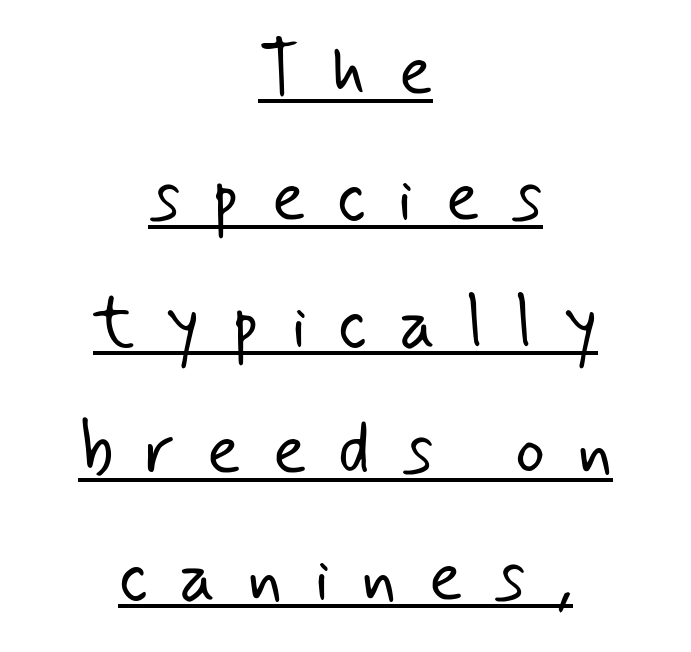
Here the glyphs are tracked loosely, breaking word shapes into spaced letters. On a weight scale, this lands at 450 or below. This rendering features underlined lettering. This sample has the flowing, uneven cadence of proportional lettering.
